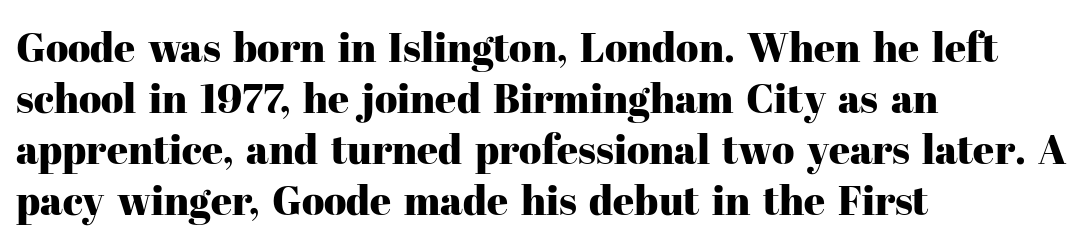
{"serif": "yes", "italic": "no", "width": "normal", "stroke_contrast": "high", "x_height": "medium", "monospaced": "no", "underline": "no", "align": "left", "line_spacing_ratio": 1.24, "letter_spacing": "normal", "letter_spacing_em": 0.0, "glyph_px": 41}
